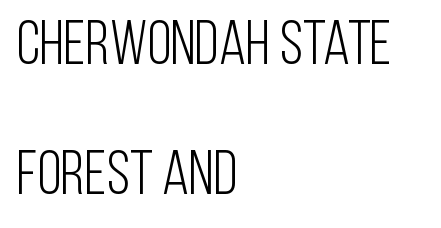
The image shows 62 px light, condensed sans-serif type, upright; set left-aligned, loose line spacing (2.1x), normal letter spacing, not underlined; low stroke contrast and a large x-height.
